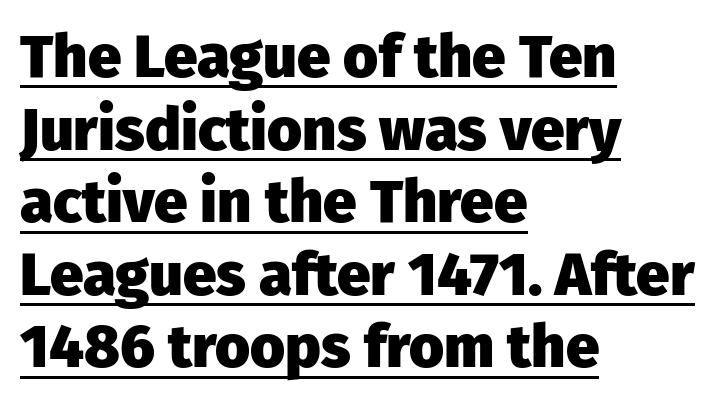
The image shows 60 px heavy sans-serif type, upright; set left-aligned, line spacing 1.21x, normal letter spacing, underlined; low stroke contrast and a medium x-height.
